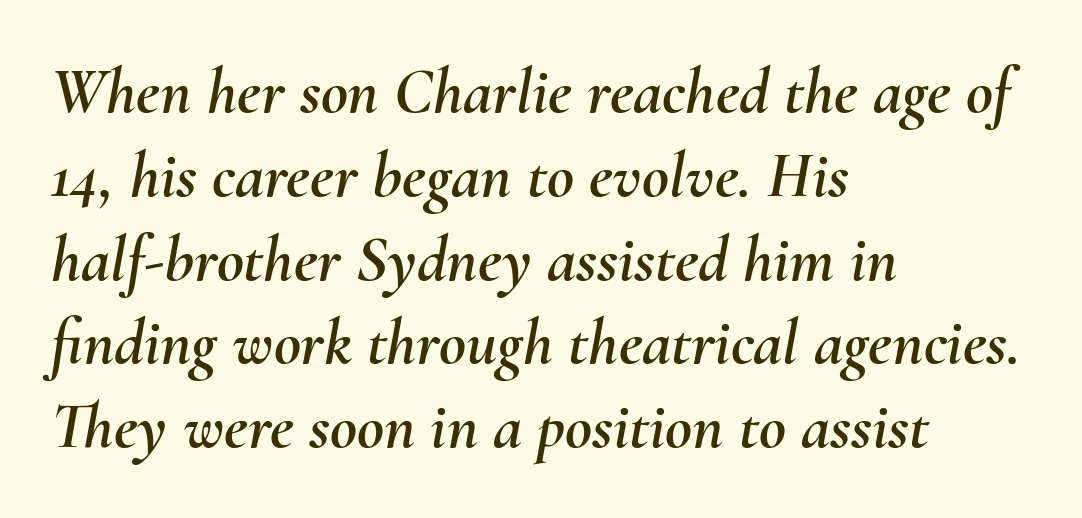
The image shows 66 px text type, italic (leaning right); set left-aligned, normal line spacing (1.27x), normal letter spacing, not underlined; medium stroke contrast and a small x-height.
